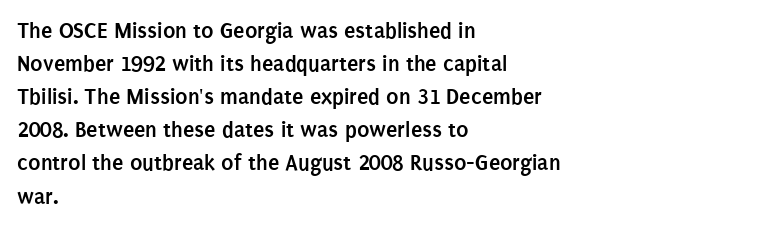
{"italic": "no", "bold": "yes", "underline": "no", "align": "left", "line_spacing": "normal", "line_spacing_ratio": 1.44, "letter_spacing": "normal", "letter_spacing_em": 0.0, "glyph_px": 23}
